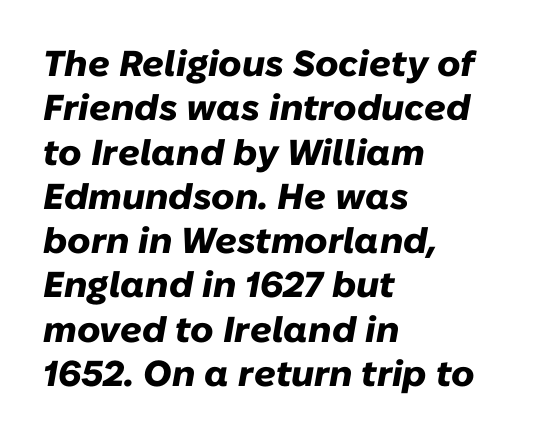
The image shows 36 px heavy type, italic (leaning right); set left-aligned, line spacing 1.23x, normal letter spacing, not underlined; low stroke contrast and a medium x-height.
